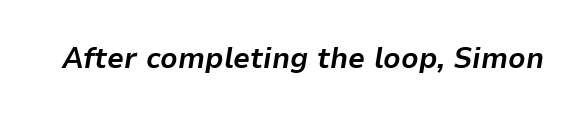
Q: Is the text bold? A: Yes.
Q: Is the text italic (slanted)? A: Yes, it leans right by about 9 degrees.
Q: Is the text underlined? A: No.
Q: Is the spacing between letters normal or unusually wide? A: Normal.
Q: Width (condensed, normal, or wide)? A: Normal.
Q: Stroke contrast? A: Low.
Q: x-height? A: Medium.
Q: Monospaced? A: No.
